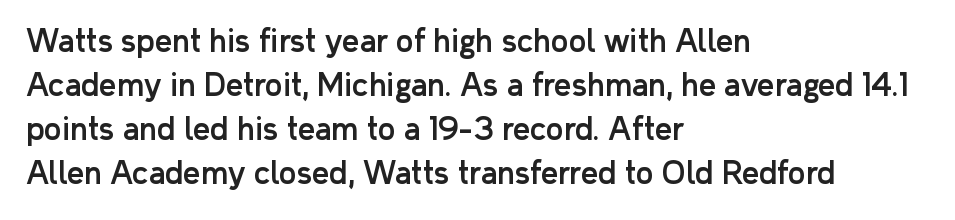
The image shows 30 px sans-serif type, upright; set left-aligned, normal line spacing (1.47x), normal letter spacing, not underlined; low stroke contrast and a medium x-height.
